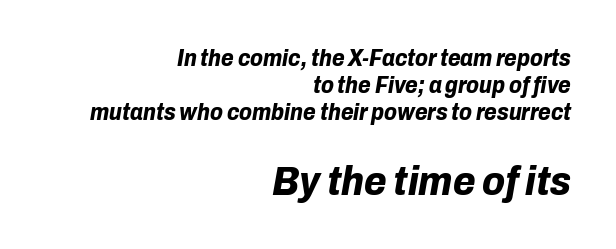
The image shows 41 px bold type, italic (leaning right); set right-aligned, line spacing 1.17x, normal letter spacing, not underlined; the second (bottom) block is 1.78x larger; low stroke contrast and a medium x-height.
